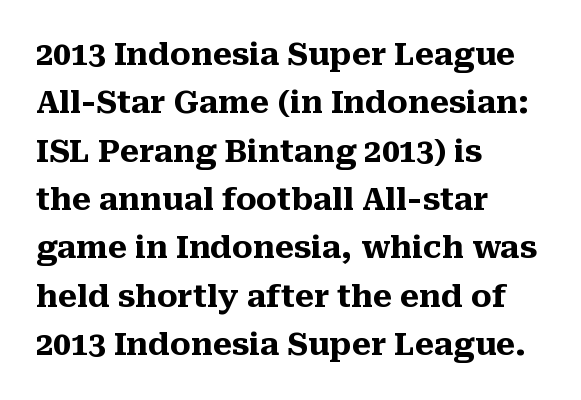
{"serif": "yes", "italic": "no", "bold": "yes", "weight": "heavy", "width": "normal", "stroke_contrast": "medium", "x_height": "medium", "monospaced": "no", "underline": "no", "align": "left", "line_spacing": "normal", "line_spacing_ratio": 1.56, "letter_spacing": "normal", "letter_spacing_em": 0.0, "glyph_px": 31}
